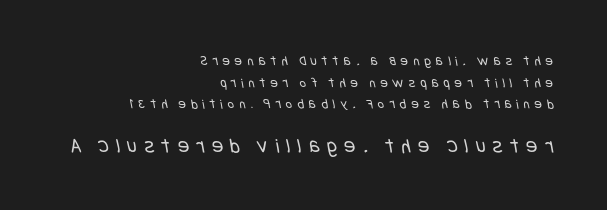
Small over large — that's the arrangement of the two blocks here. Weight: not bold — regular or lighter. The rows are spaced the way most documents space them. A typesetter would call this heavily tracked-out type.
